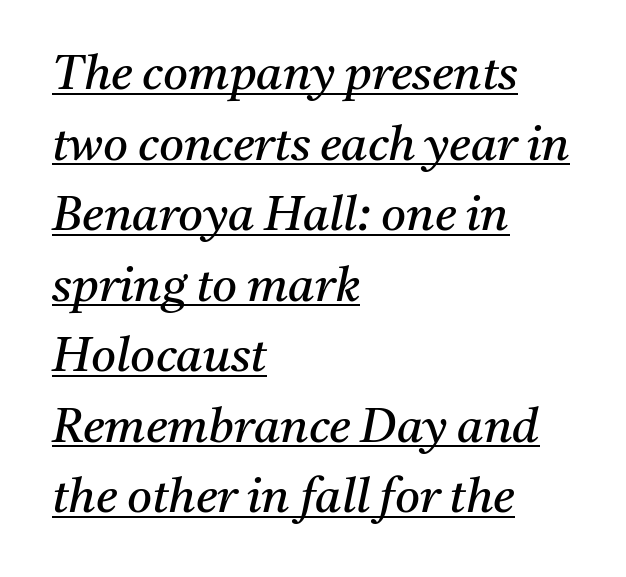
Q: Is the text bold? A: No.
Q: Is the text italic (slanted)? A: Yes, it leans right by about 11 degrees.
Q: Is the typeface a serif or a sans-serif typeface? A: Serif.
Q: Is the text underlined? A: Yes.
Q: How is the paragraph aligned? A: Left-aligned.
Q: Is the spacing between letters normal or unusually wide? A: Normal.
Q: Is the spacing between lines tight, normal or loose? A: Normal.
Q: Width (condensed, normal, or wide)? A: Normal.
Q: Stroke contrast? A: Medium.
Q: x-height? A: Medium.
Q: Monospaced? A: No.
